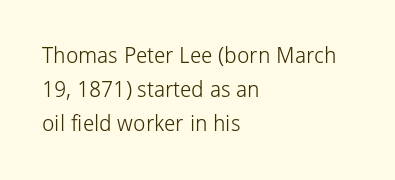
The image shows 22 px text type, upright; set left-aligned, normal line spacing (1.55x), normal letter spacing, not underlined.
